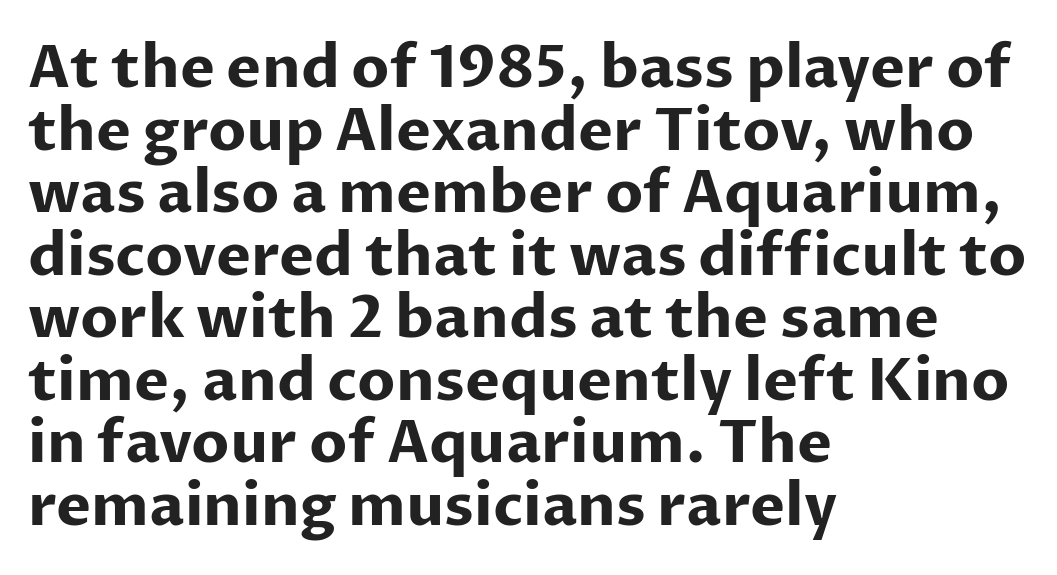
{"serif": "no", "italic": "no", "bold": "yes", "weight": "bold", "width": "normal", "stroke_contrast": "low", "x_height": "medium", "monospaced": "no", "underline": "no", "align": "left", "line_spacing": "tight", "line_spacing_ratio": 1.06, "letter_spacing": "normal", "letter_spacing_em": 0.0, "glyph_px": 59}
